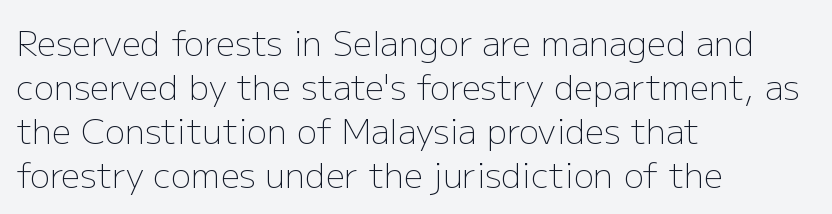
Q: Is the text bold? A: No.
Q: Is the text italic (slanted)? A: No, it is upright.
Q: Is the typeface a serif or a sans-serif typeface? A: Sans-serif.
Q: Is the text underlined? A: No.
Q: How is the paragraph aligned? A: Left-aligned.
Q: Is the spacing between letters normal or unusually wide? A: Normal.
Q: Is the spacing between lines tight, normal or loose? A: Normal.
Q: Width (condensed, normal, or wide)? A: Normal.
Q: Stroke contrast? A: Low.
Q: x-height? A: Medium.
Q: Monospaced? A: No.
